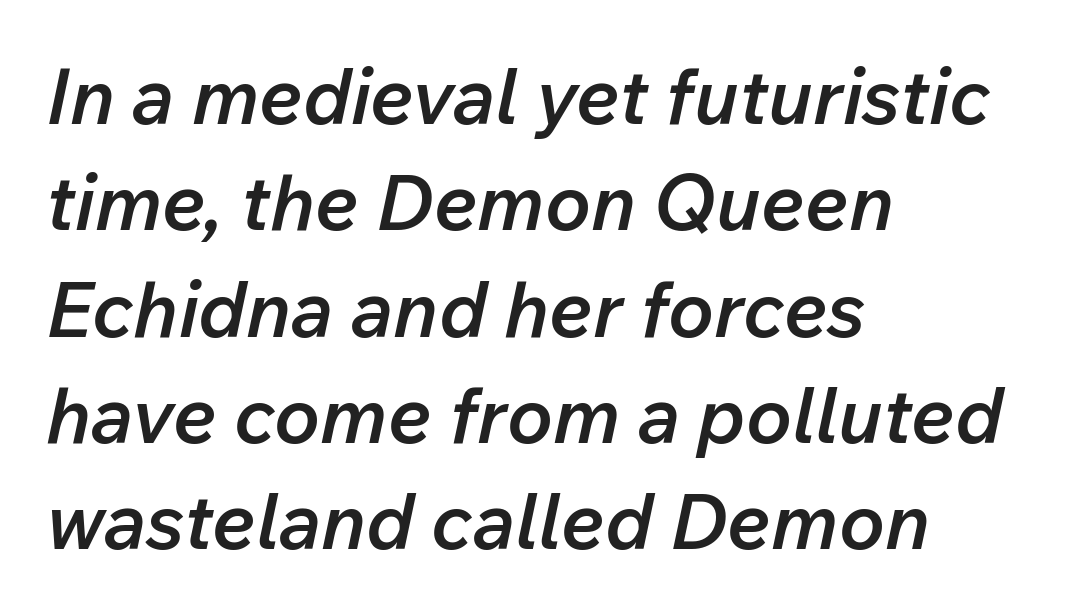
Q: Is the text bold? A: Semi-bold.
Q: Is the text italic (slanted)? A: Yes, it leans right by about 12 degrees.
Q: Is the text underlined? A: No.
Q: How is the paragraph aligned? A: Left-aligned.
Q: Is the spacing between letters normal or unusually wide? A: Normal.
Q: Is the spacing between lines tight, normal or loose? A: Normal.
Q: Width (condensed, normal, or wide)? A: Normal.
Q: Stroke contrast? A: Low.
Q: x-height? A: Medium.
Q: Monospaced? A: No.
